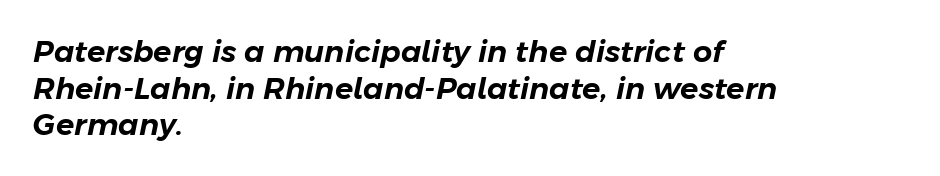
The image shows 30 px text type, italic (leaning right); set left-aligned, line spacing 1.22x, normal letter spacing, not underlined; low stroke contrast and a medium x-height.
